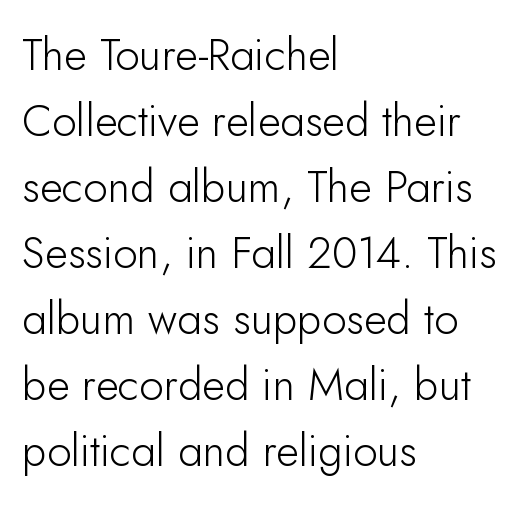
The image shows 44 px light sans-serif type, upright; set left-aligned, normal line spacing (1.5x), normal letter spacing, not underlined; low stroke contrast and a small x-height.
